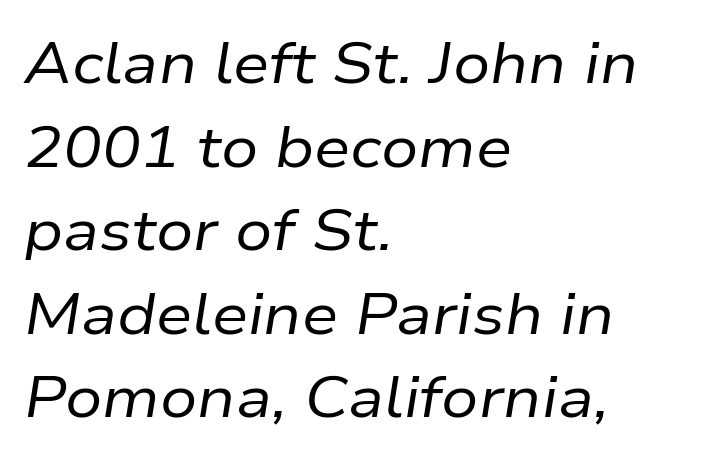
The passage shown is not underscored anywhere. How are the letters spaced? Ordinarily, with no added tracking. The typesetter chose a ragged-right arrangement here. Weight: not bold — regular or lighter.
